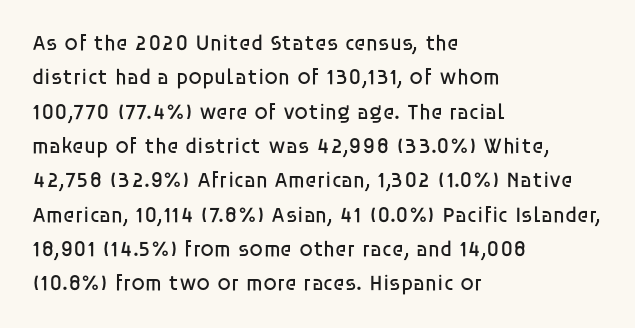
The specimen reads as upright at a glance. Is the stroke heavy? The answer is a plain regular-or-lighter. Clear beneath every line of the passage. Notice how descenders clear the ascenders below comfortably — that's standard leading.
